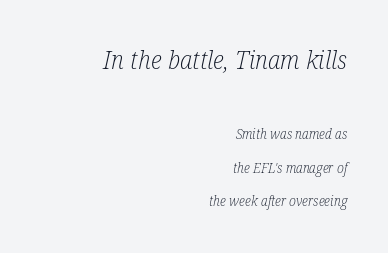
Whoever set this made the first block the dominant, larger element. The face used here is rendered with its standard letterfit. The space between consecutive lines is lavish. Honestly, there is no underline to notice here at all. Emphasis-style slanted type is in use. This rendering uses right alignment, leaving the left contour irregular.
